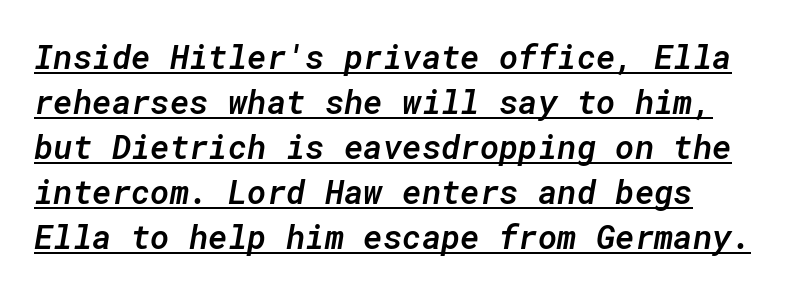
The image shows 33 px semibold type, italic (leaning right), monospaced; set left-aligned, normal line spacing (1.36x), normal letter spacing, underlined; low stroke contrast and a medium x-height.
